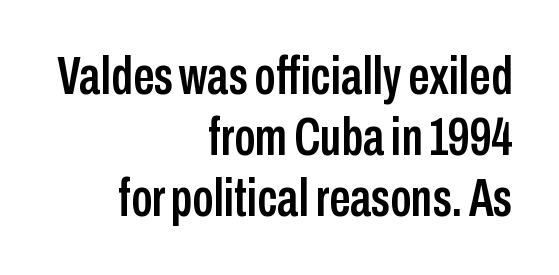
{"serif": "no", "italic": "no", "width": "condensed", "stroke_contrast": "low", "x_height": "medium", "monospaced": "no", "underline": "no", "align": "right", "line_spacing": "tight", "line_spacing_ratio": 1.15, "letter_spacing": "normal", "letter_spacing_em": 0.0, "glyph_px": 53}
